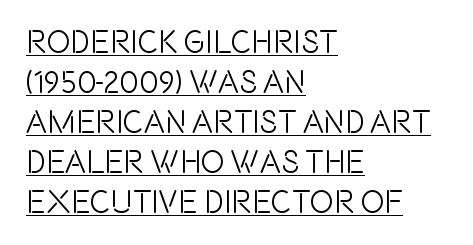
Posture: straight, roman, zero tilt. Nope, no serifs anywhere on these letters. Alignment: flush left. What's the leading like? Ordinary, nothing unusual. A typesetter would call this proportional, since set widths differ per character.
